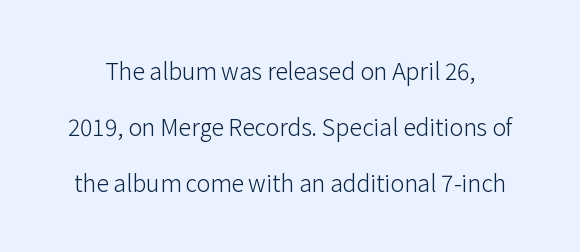
Q: Is the text bold? A: No.
Q: Is the text italic (slanted)? A: No, it is upright.
Q: Is the text underlined? A: No.
Q: Is the spacing between letters normal or unusually wide? A: Normal.
Q: Is the spacing between lines tight, normal or loose? A: Loose.
